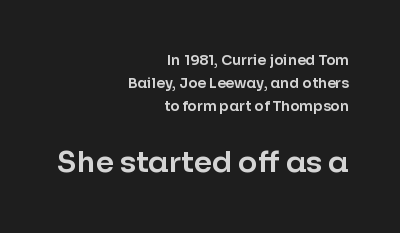
Q: Is the text italic (slanted)? A: No, it is upright.
Q: Is the typeface a serif or a sans-serif typeface? A: Sans-serif.
Q: Is the text underlined? A: No.
Q: How is the paragraph aligned? A: Right-aligned.
Q: Is the spacing between letters normal or unusually wide? A: Normal.
Q: Is the spacing between lines tight, normal or loose? A: Normal.
Q: Which block of text is set in a larger size, the first (top) or the second (bottom)? A: The second (bottom) one.
Q: Width (condensed, normal, or wide)? A: Normal.
Q: Stroke contrast? A: Low.
Q: x-height? A: Medium.
Q: Monospaced? A: No.
